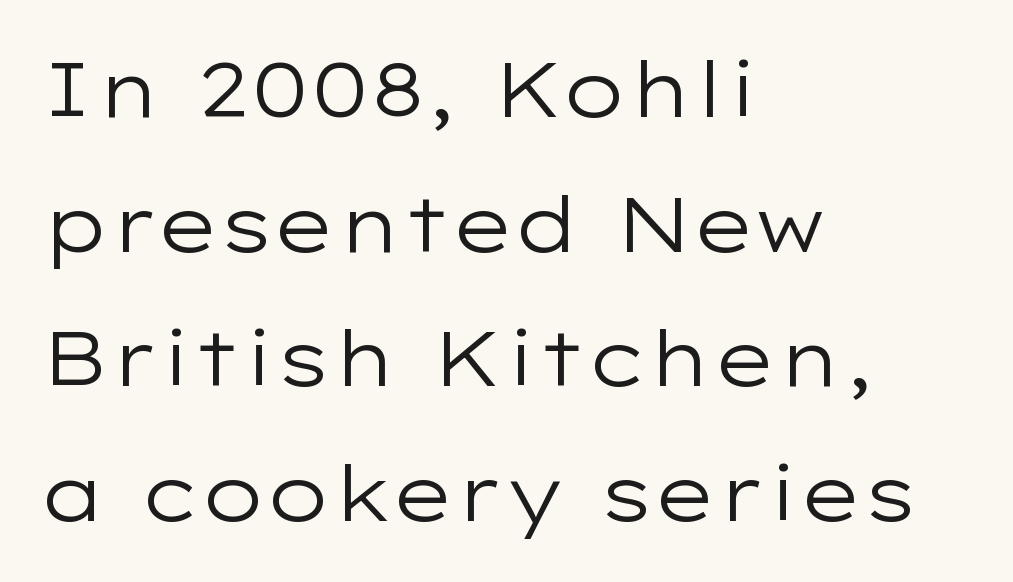
{"serif": "no", "italic": "no", "bold": "no", "weight": "regular", "width": "wide", "stroke_contrast": "low", "x_height": "medium", "monospaced": "no", "underline": "no", "align": "left", "line_spacing_ratio": 1.75, "letter_spacing": "normal", "letter_spacing_em": 0.0, "glyph_px": 77}
